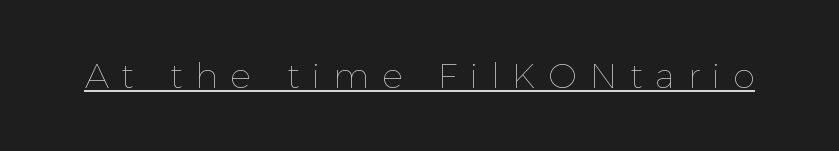
Q: Is the text bold? A: No.
Q: Is the text italic (slanted)? A: No, it is upright.
Q: Is the text underlined? A: Yes.
Q: Is the spacing between letters normal or unusually wide? A: Unusually wide.
Q: Width (condensed, normal, or wide)? A: Normal.
Q: x-height? A: Medium.
Q: Monospaced? A: No.
